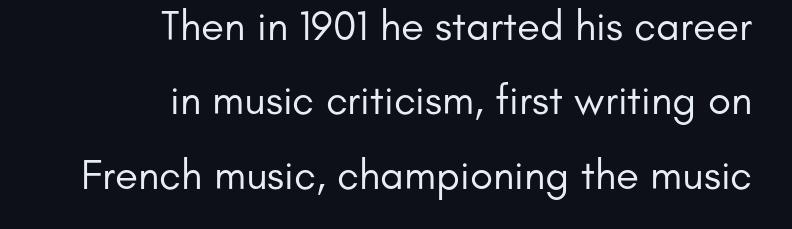
Look at the tracking — it's just the regular setting, nothing added. Typeset ragged left — the right edge is the straight one. The type sits square on the baseline with zero lean. A typesetter would label this face a sans.
